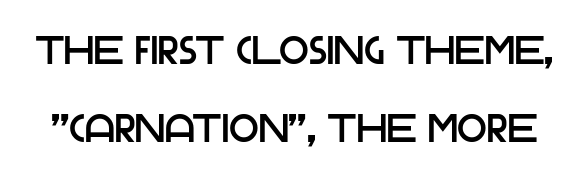
Tracking here is standard; glyphs follow each other at the usual distance. Do the letters lean? They stand straight. Clear beneath every line of the passage. Students, observe: this is what heavily led, spacious text looks like.
